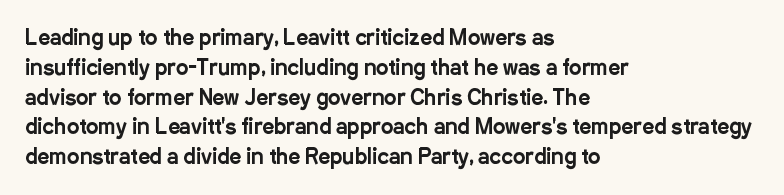
Q: Is the text italic (slanted)? A: No, it is upright.
Q: Is the text underlined? A: No.
Q: How is the paragraph aligned? A: Left-aligned.
Q: Is the spacing between letters normal or unusually wide? A: Normal.
Q: Is the spacing between lines tight, normal or loose? A: Normal.
